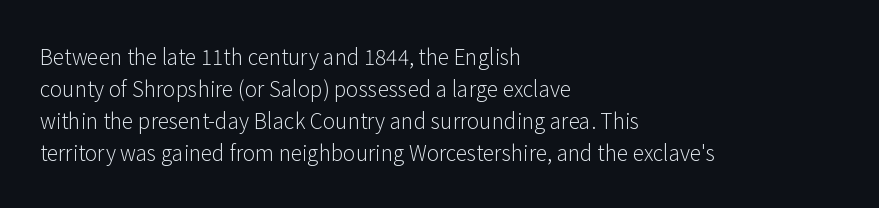
Vertical strokes here are truly vertical. The paragraph has a hard left edge and a soft right edge. The rendering uses a moderate line-height, typical for paragraphs. The cut favours lightness, reaching ordinary text weight at its darkest.
